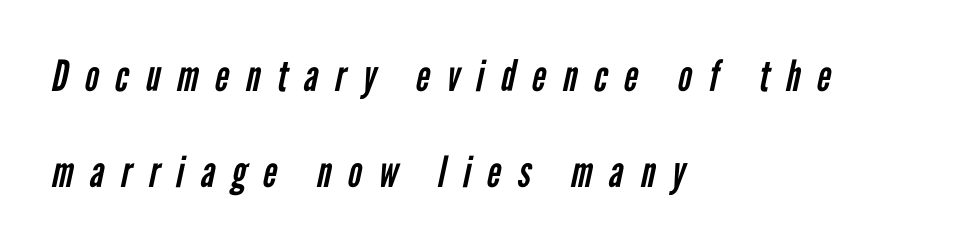
The image shows 43 px regular-weight, condensed sans-serif type; set left-aligned, loose line spacing (2.24x), unusually wide letter spacing (+0.39 em), not underlined; low stroke contrast and a medium x-height.
